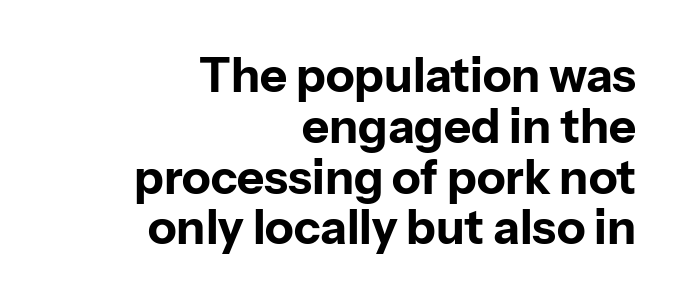
Q: Is the text bold? A: Yes.
Q: Is the text italic (slanted)? A: No, it is upright.
Q: Is the typeface a serif or a sans-serif typeface? A: Sans-serif.
Q: Is the text underlined? A: No.
Q: How is the paragraph aligned? A: Right-aligned.
Q: Is the spacing between letters normal or unusually wide? A: Normal.
Q: Is the spacing between lines tight, normal or loose? A: Tight.
Q: Width (condensed, normal, or wide)? A: Normal.
Q: Stroke contrast? A: Low.
Q: x-height? A: Medium.
Q: Monospaced? A: No.
